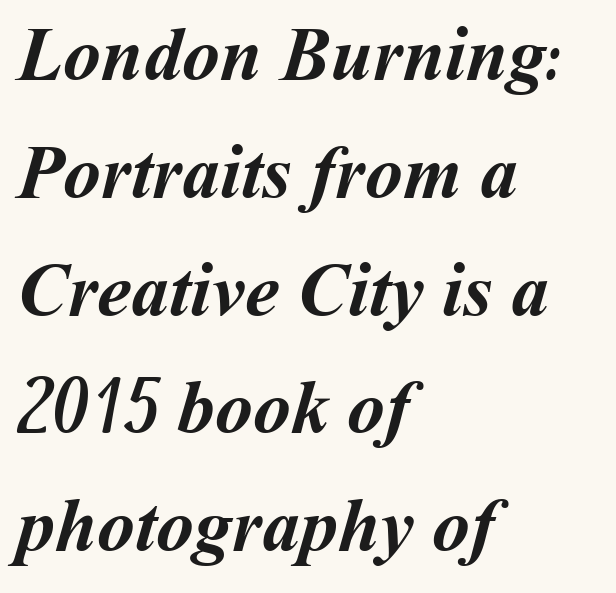
The image shows 76 px semibold type; set left-aligned, normal line spacing (1.55x), normal letter spacing, not underlined; medium stroke contrast and a medium x-height.
